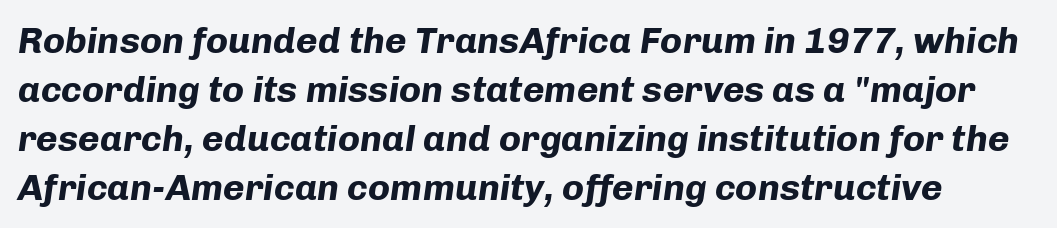
Q: Is the text bold? A: Yes.
Q: Is the text italic (slanted)? A: Yes, it leans right by about 8 degrees.
Q: Is the text underlined? A: No.
Q: Is the spacing between letters normal or unusually wide? A: Normal.
Q: Is the spacing between lines tight, normal or loose? A: Normal.
Q: Width (condensed, normal, or wide)? A: Normal.
Q: Stroke contrast? A: Low.
Q: x-height? A: Medium.
Q: Monospaced? A: No.
